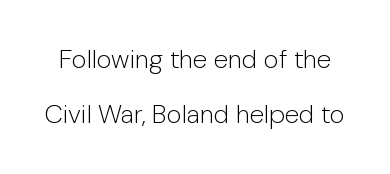
The image shows 26 px text type, upright; set loose line spacing (2.11x), normal letter spacing, not underlined.
